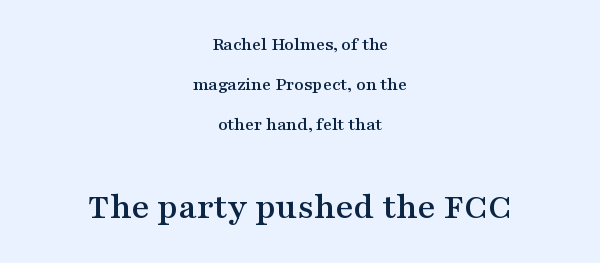
{"serif": "yes", "italic": "no", "width": "wide", "stroke_contrast": "medium", "x_height": "medium", "monospaced": "no", "underline": "no", "align": "center", "line_spacing": "loose", "line_spacing_ratio": 2.11, "letter_spacing": "normal", "letter_spacing_em": 0.0, "larger_block": "second", "size_ratio": 2.0, "glyph_px": 38}
